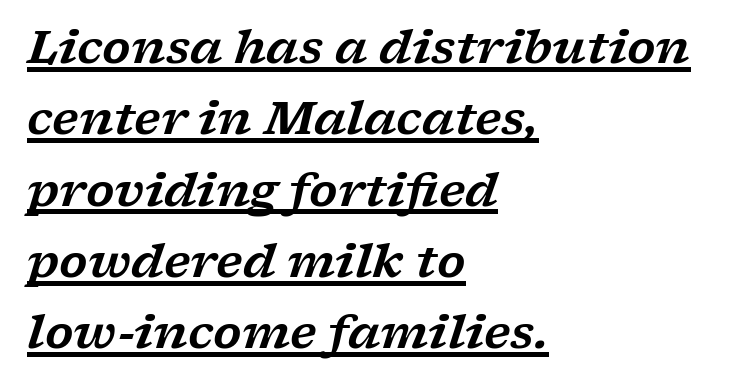
{"serif": "yes", "italic": "yes", "lean": "right", "slant_degrees": 17, "width": "wide", "stroke_contrast": "low", "x_height": "medium", "monospaced": "no", "underline": "yes", "align": "left", "line_spacing": "normal", "line_spacing_ratio": 1.55, "letter_spacing": "normal", "letter_spacing_em": 0.0, "glyph_px": 46}
